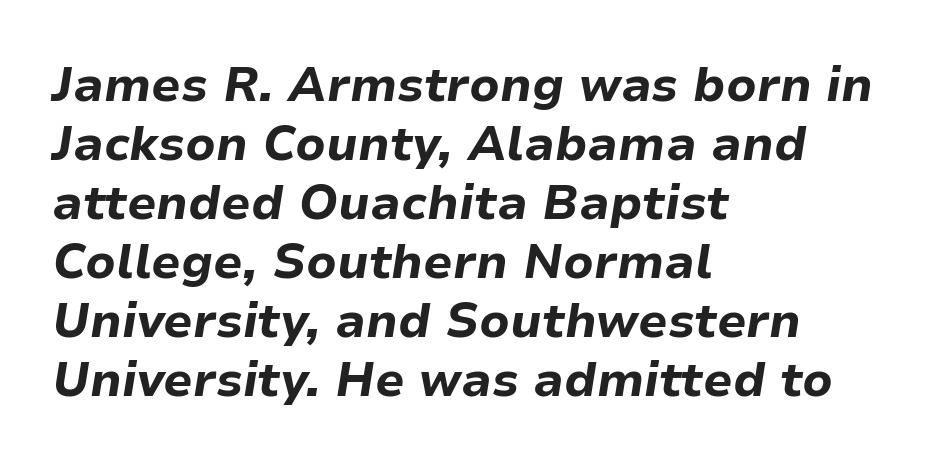
Q: Is the text bold? A: Yes.
Q: Is the text italic (slanted)? A: Yes, it leans right by about 9 degrees.
Q: Is the text underlined? A: No.
Q: How is the paragraph aligned? A: Left-aligned.
Q: Is the spacing between letters normal or unusually wide? A: Normal.
Q: Width (condensed, normal, or wide)? A: Normal.
Q: Stroke contrast? A: Low.
Q: x-height? A: Medium.
Q: Monospaced? A: No.
